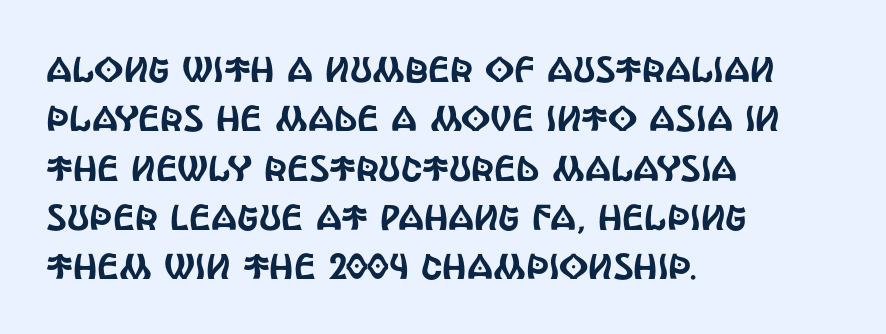
Students, observe: this is what conventionally led text looks like. Which margin do the lines hug? The left one — the right edge is uneven. Quick note: not italic, upright. You could call the tracking neutral — neither tight nor loose.
